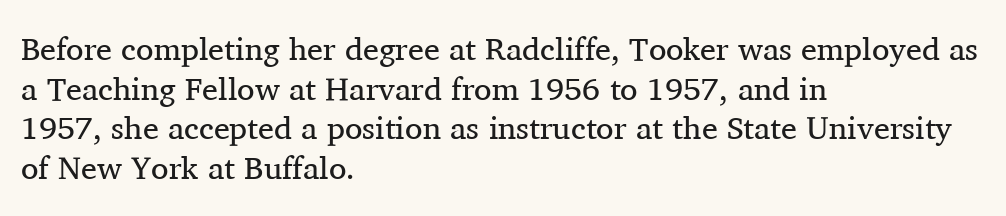
Q: Is the text bold? A: No.
Q: Is the text italic (slanted)? A: No, it is upright.
Q: Is the typeface a serif or a sans-serif typeface? A: Serif.
Q: Is the text underlined? A: No.
Q: How is the paragraph aligned? A: Left-aligned.
Q: Is the spacing between letters normal or unusually wide? A: Normal.
Q: Width (condensed, normal, or wide)? A: Normal.
Q: Stroke contrast? A: Medium.
Q: x-height? A: Medium.
Q: Monospaced? A: No.
